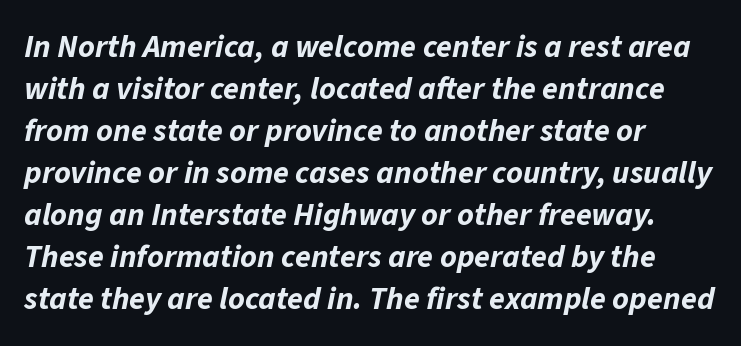
{"italic": "yes", "lean": "right", "slant_degrees": 11, "bold": "yes", "weight": "bold", "width": "normal", "stroke_contrast": "low", "x_height": "medium", "monospaced": "no", "underline": "no", "align": "left", "line_spacing": "normal", "line_spacing_ratio": 1.31, "letter_spacing": "normal", "letter_spacing_em": 0.0, "glyph_px": 32}
